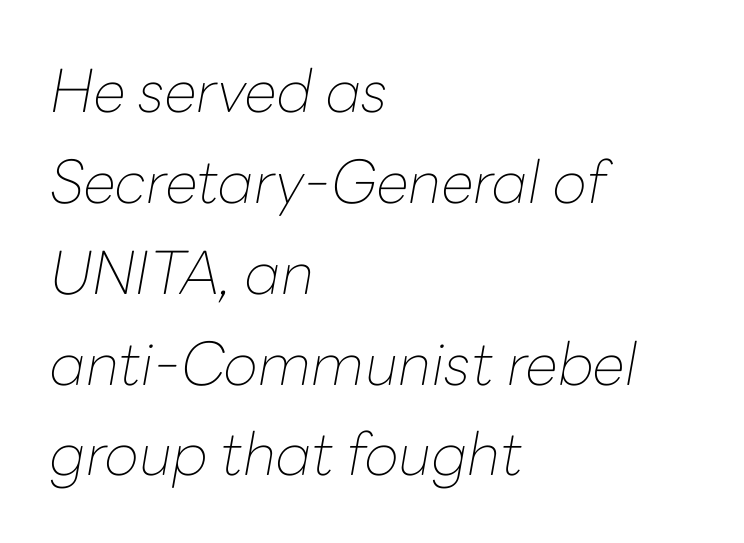
{"italic": "yes", "lean": "right", "slant_degrees": 10, "bold": "no", "weight": "thin", "width": "normal", "stroke_contrast": "low", "x_height": "medium", "monospaced": "no", "underline": "no", "align": "left", "line_spacing": "normal", "line_spacing_ratio": 1.54, "letter_spacing": "normal", "letter_spacing_em": 0.0, "glyph_px": 59}
